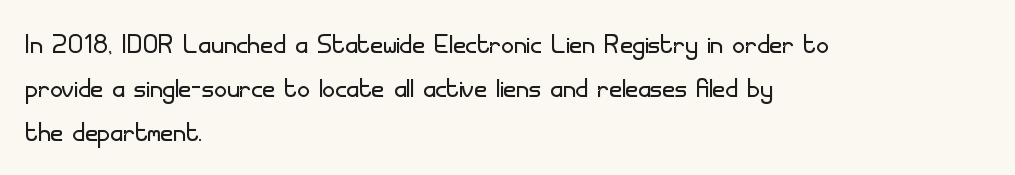
Q: Is the text bold? A: No.
Q: Is the text italic (slanted)? A: No, it is upright.
Q: Is the typeface a serif or a sans-serif typeface? A: Sans-serif.
Q: Is the text underlined? A: No.
Q: How is the paragraph aligned? A: Left-aligned.
Q: Is the spacing between letters normal or unusually wide? A: Normal.
Q: Is the spacing between lines tight, normal or loose? A: Normal.
Q: Width (condensed, normal, or wide)? A: Normal.
Q: Stroke contrast? A: Low.
Q: x-height? A: Small.
Q: Monospaced? A: No.
